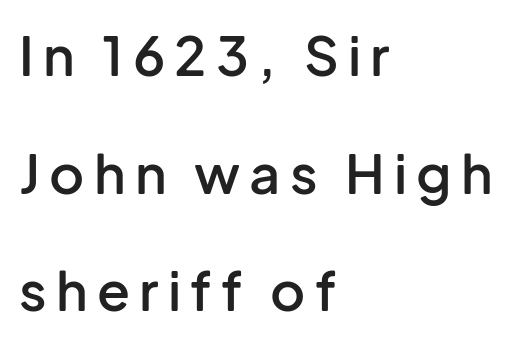
The image shows 54 px semibold sans-serif type, upright; set left-aligned, loose line spacing (2.18x), not underlined; low stroke contrast and a medium x-height.
